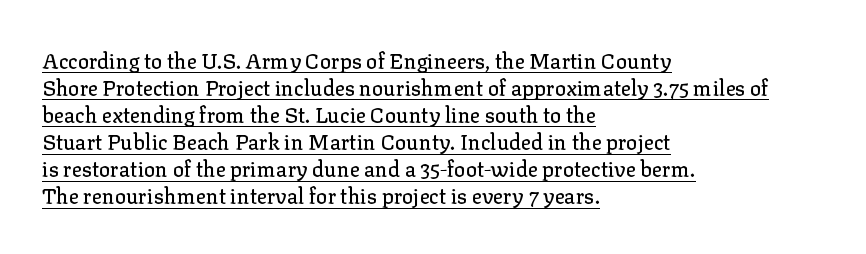
Q: Is the text italic (slanted)? A: No, it is upright.
Q: Is the text underlined? A: Yes.
Q: How is the paragraph aligned? A: Left-aligned.
Q: Is the spacing between letters normal or unusually wide? A: Normal.
Q: Is the spacing between lines tight, normal or loose? A: Normal.
